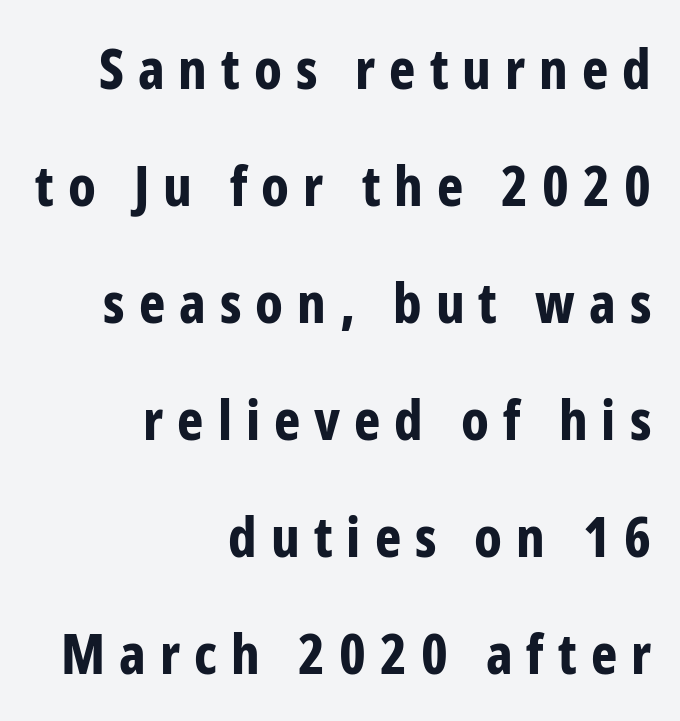
Varying glyph widths throughout — classic text-font behaviour. Line ends are locked; line starts wander. The foot of each line stays bare and open. This rendering widens character spacing well past its baseline value. This block would shrink considerably if given ordinary leading; it's expanded now.
